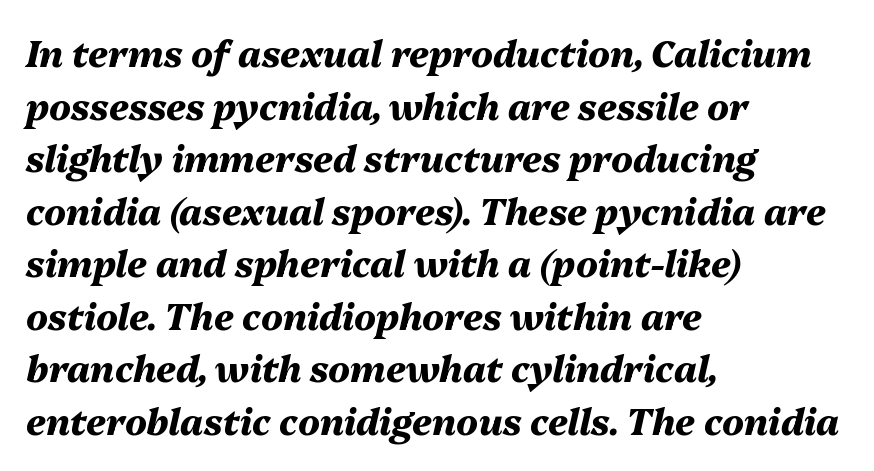
Is the type bold? Yes — the strokes are clearly thick and heavy. Type without underlining. The rendering keeps characters at their native spacing. This sample has the flowing, uneven cadence of proportional lettering. The space between consecutive lines is moderate.
